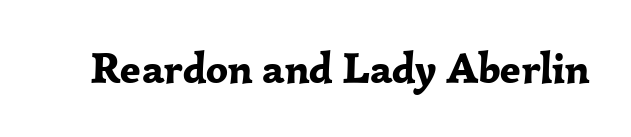
Q: Is the text bold? A: Yes.
Q: Is the text italic (slanted)? A: No, it is upright.
Q: Is the typeface a serif or a sans-serif typeface? A: Serif.
Q: Is the text underlined? A: No.
Q: Is the spacing between letters normal or unusually wide? A: Normal.
Q: Width (condensed, normal, or wide)? A: Normal.
Q: Stroke contrast? A: Low.
Q: x-height? A: Medium.
Q: Monospaced? A: No.
